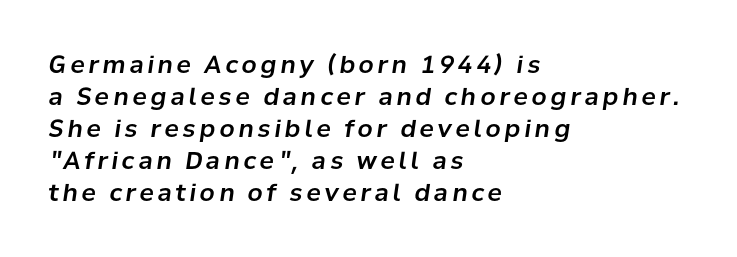
{"italic": "yes", "lean": "right", "slant_degrees": 8, "underline": "no", "align": "left", "line_spacing": "normal", "line_spacing_ratio": 1.33, "glyph_px": 24}
